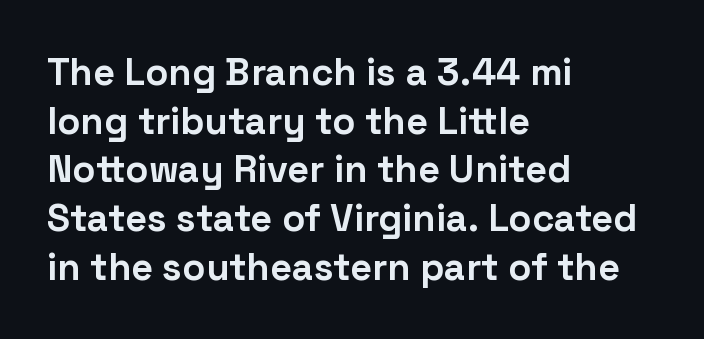
The image shows 38 px bold sans-serif type, upright; set left-aligned, normal line spacing (1.28x), normal letter spacing, not underlined; low stroke contrast and a medium x-height.
